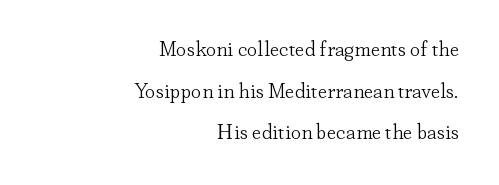
Line endings align vertically; line beginnings do not. The gap between lines stays unmarked. On a weight scale, this lands at 450 or below. This is the regular roman posture of the typeface.
